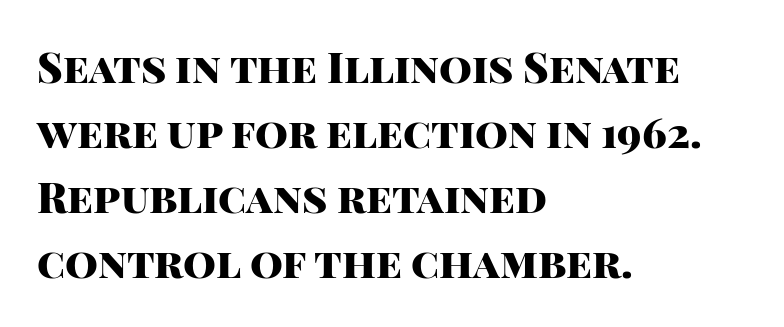
Q: Is the text bold? A: Yes.
Q: Is the text italic (slanted)? A: No, it is upright.
Q: Is the typeface a serif or a sans-serif typeface? A: Sans-serif.
Q: Is the text underlined? A: No.
Q: How is the paragraph aligned? A: Left-aligned.
Q: Is the spacing between letters normal or unusually wide? A: Normal.
Q: Is the spacing between lines tight, normal or loose? A: Normal.
Q: Width (condensed, normal, or wide)? A: Normal.
Q: Stroke contrast? A: High.
Q: x-height? A: Large.
Q: Monospaced? A: No.
